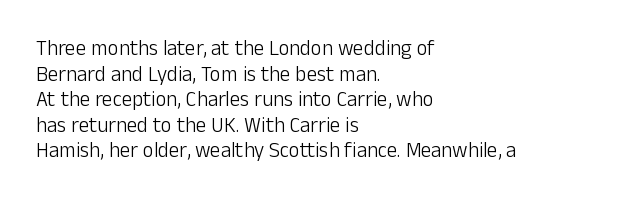
Does extra space separate the letters? No, they use regular spacing. The passage is arranged the way most books set body copy — flush left. The area under the type is left untouched. The face looks like a standard text weight, possibly lighter. Notice how the stems are strictly vertical — no italics here.
